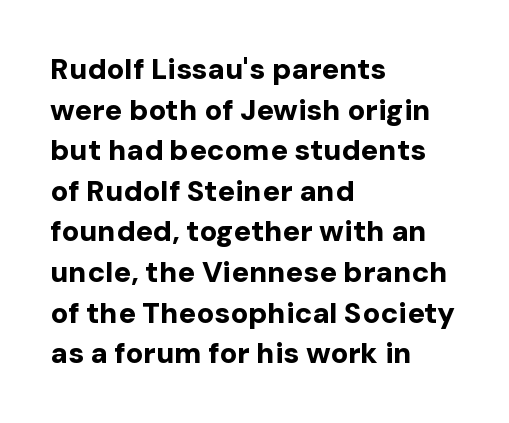
Q: Is the text bold? A: Yes.
Q: Is the text italic (slanted)? A: No, it is upright.
Q: Is the typeface a serif or a sans-serif typeface? A: Sans-serif.
Q: Is the text underlined? A: No.
Q: How is the paragraph aligned? A: Left-aligned.
Q: Is the spacing between letters normal or unusually wide? A: Normal.
Q: Is the spacing between lines tight, normal or loose? A: Normal.
Q: Width (condensed, normal, or wide)? A: Normal.
Q: Stroke contrast? A: Low.
Q: x-height? A: Medium.
Q: Monospaced? A: No.
